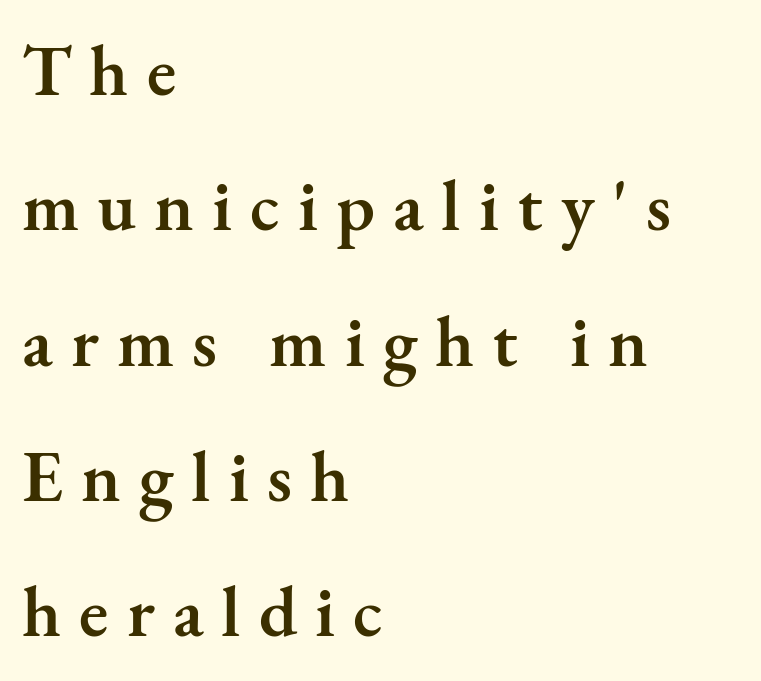
{"serif": "yes", "italic": "no", "bold": "semi", "weight": "semibold", "width": "normal", "stroke_contrast": "medium", "x_height": "small", "monospaced": "no", "underline": "no", "align": "left", "line_spacing_ratio": 1.88, "letter_spacing": "wide", "letter_spacing_em": 0.25, "glyph_px": 72}
